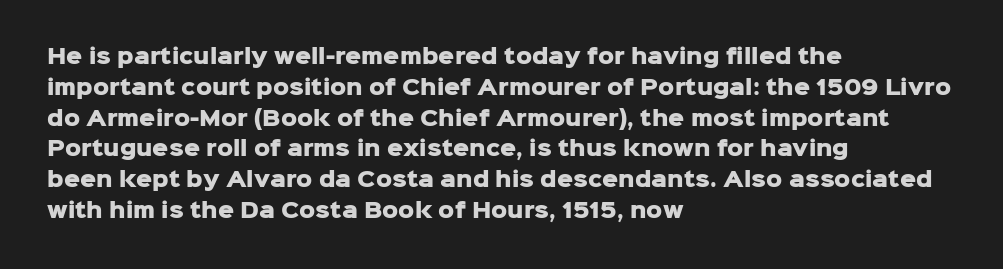
The image shows 20 px bold type, upright; set left-aligned, normal line spacing (1.54x), normal letter spacing, not underlined.
